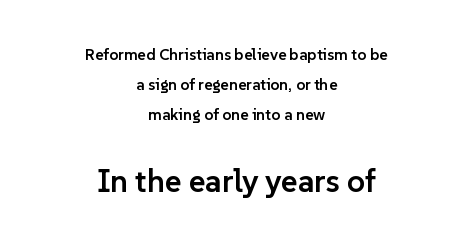
{"serif": "no", "italic": "no", "bold": "semi", "weight": "semibold", "width": "normal", "stroke_contrast": "low", "x_height": "medium", "monospaced": "no", "underline": "no", "align": "center", "line_spacing_ratio": 1.89, "letter_spacing": "normal", "letter_spacing_em": 0.0, "larger_block": "second", "size_ratio": 2.0, "glyph_px": 32}
